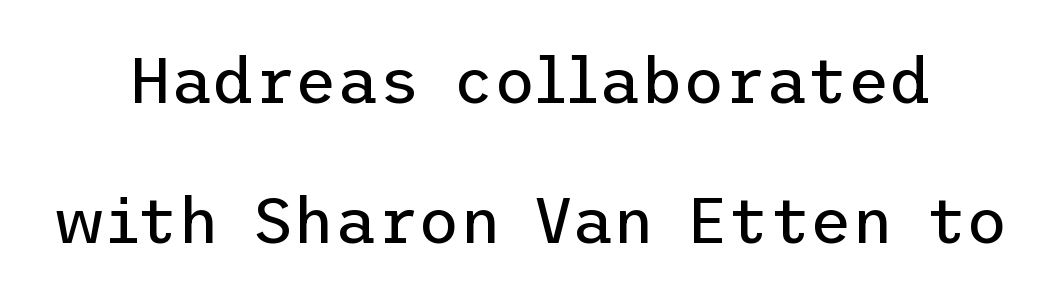
{"serif": "no", "italic": "no", "bold": "no", "weight": "regular", "width": "normal", "stroke_contrast": "low", "x_height": "medium", "underline": "no", "line_spacing": "loose", "line_spacing_ratio": 2.18, "letter_spacing": "normal", "letter_spacing_em": 0.0, "glyph_px": 64}
